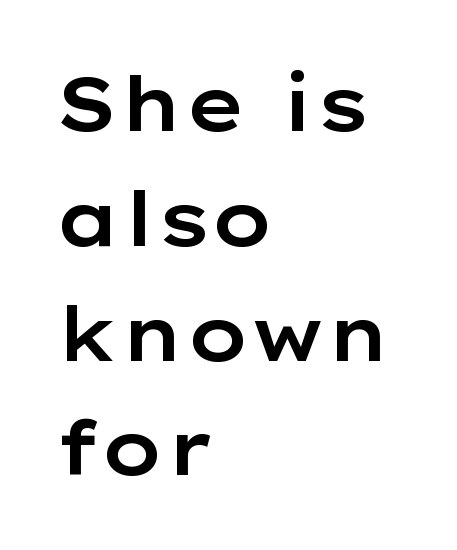
{"serif": "no", "italic": "no", "width": "wide", "stroke_contrast": "low", "x_height": "medium", "monospaced": "no", "underline": "no", "align": "left", "line_spacing": "normal", "line_spacing_ratio": 1.51, "letter_spacing": "normal", "letter_spacing_em": 0.0, "glyph_px": 76}
